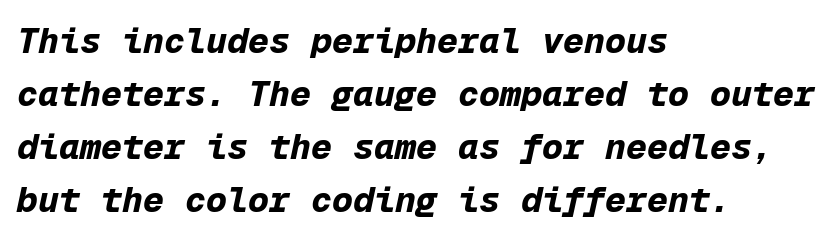
Observe the ordinary spacing: letters are neighbours, not strangers. Strong, thick strokes mark this as bold type. Regarding leading, the lines here are spaced in the standard way. The zone under the glyphs is completely vacant. Each letter, wide or thin by design, is forced into the same width here. If you drew a line through each stem, it would be angled.
